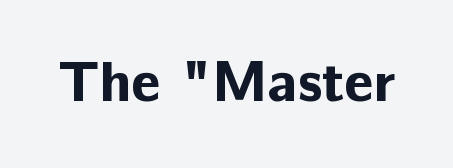
The image shows 57 px bold sans-serif type, upright; set normal letter spacing, not underlined; low stroke contrast and a medium x-height.
